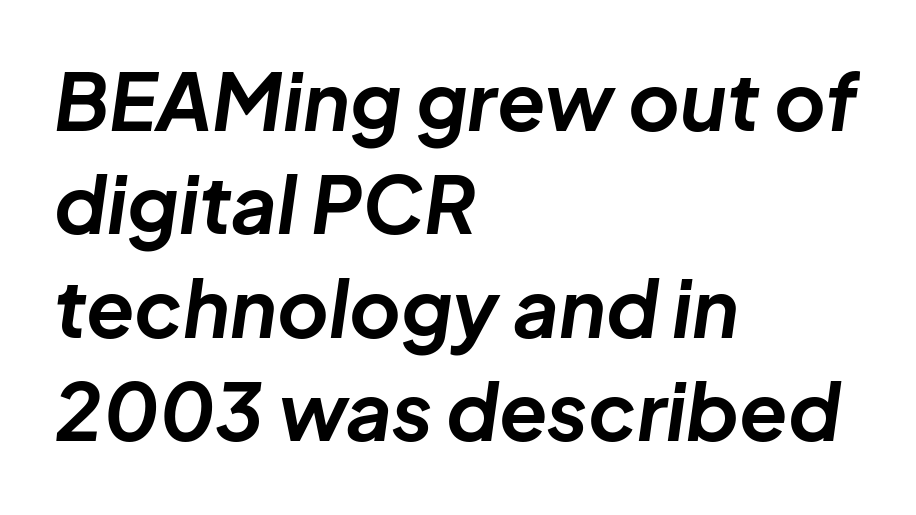
Q: Is the text bold? A: Yes.
Q: Is the text italic (slanted)? A: Yes, it leans right by about 8 degrees.
Q: Is the text underlined? A: No.
Q: How is the paragraph aligned? A: Left-aligned.
Q: Is the spacing between letters normal or unusually wide? A: Normal.
Q: Is the spacing between lines tight, normal or loose? A: Normal.
Q: Width (condensed, normal, or wide)? A: Normal.
Q: Stroke contrast? A: Low.
Q: x-height? A: Medium.
Q: Monospaced? A: No.
